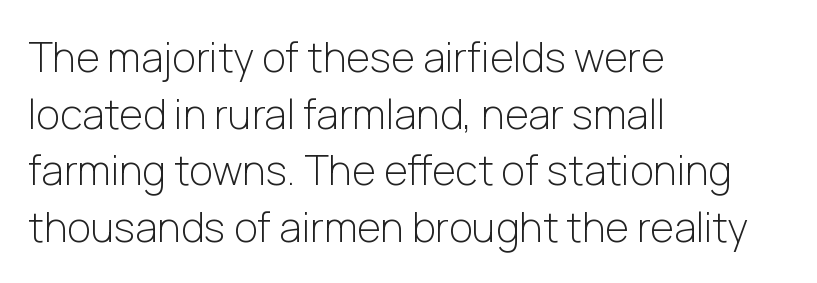
Q: Is the text bold? A: No.
Q: Is the text italic (slanted)? A: No, it is upright.
Q: Is the typeface a serif or a sans-serif typeface? A: Sans-serif.
Q: Is the text underlined? A: No.
Q: How is the paragraph aligned? A: Left-aligned.
Q: Is the spacing between letters normal or unusually wide? A: Normal.
Q: Is the spacing between lines tight, normal or loose? A: Normal.
Q: Width (condensed, normal, or wide)? A: Normal.
Q: Stroke contrast? A: Low.
Q: x-height? A: Medium.
Q: Monospaced? A: No.
